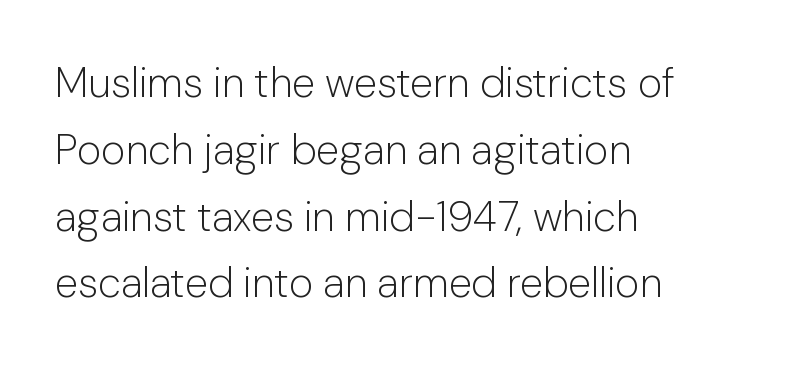
Q: Is the text bold? A: No.
Q: Is the text italic (slanted)? A: No, it is upright.
Q: Is the typeface a serif or a sans-serif typeface? A: Sans-serif.
Q: Is the text underlined? A: No.
Q: How is the paragraph aligned? A: Left-aligned.
Q: Is the spacing between letters normal or unusually wide? A: Normal.
Q: Is the spacing between lines tight, normal or loose? A: Normal.
Q: Width (condensed, normal, or wide)? A: Normal.
Q: Stroke contrast? A: Low.
Q: x-height? A: Medium.
Q: Monospaced? A: No.
